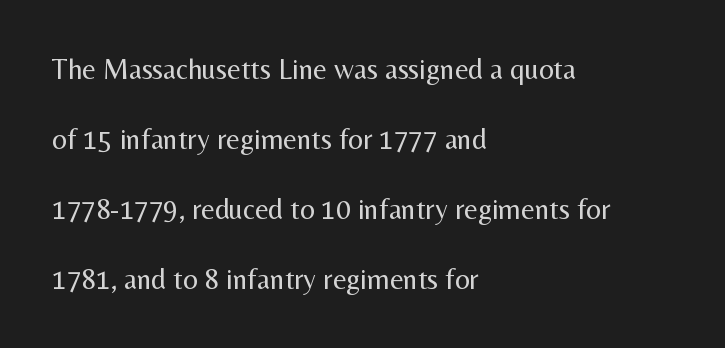
{"serif": "no", "italic": "no", "bold": "no", "weight": "regular", "width": "normal", "stroke_contrast": "medium", "x_height": "medium", "monospaced": "no", "underline": "no", "align": "left", "line_spacing": "loose", "line_spacing_ratio": 2.41, "letter_spacing": "normal", "letter_spacing_em": 0.0, "glyph_px": 29}
